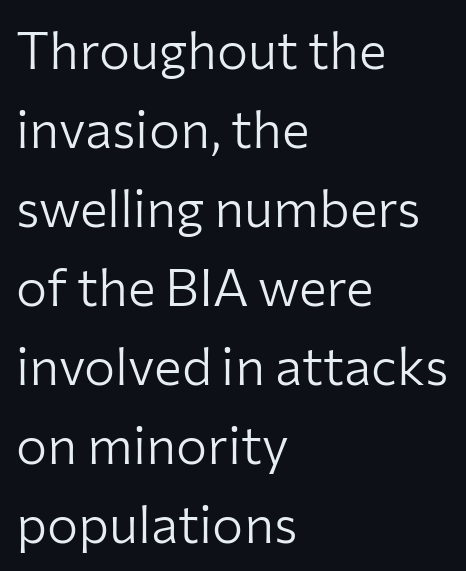
{"serif": "no", "italic": "no", "bold": "no", "weight": "light", "width": "normal", "stroke_contrast": "low", "x_height": "medium", "monospaced": "no", "underline": "no", "align": "left", "line_spacing": "normal", "line_spacing_ratio": 1.52, "letter_spacing": "normal", "letter_spacing_em": 0.0, "glyph_px": 52}
